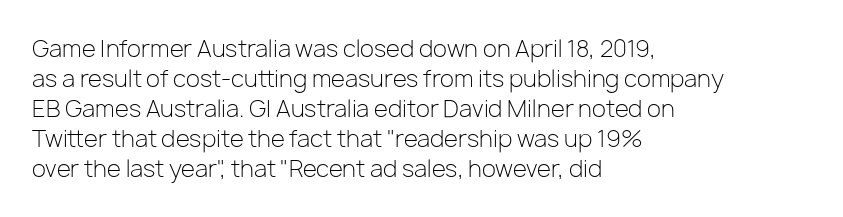
{"italic": "no", "bold": "no", "underline": "no", "align": "left", "line_spacing": "normal", "line_spacing_ratio": 1.3, "letter_spacing": "normal", "letter_spacing_em": 0.0, "glyph_px": 23}
